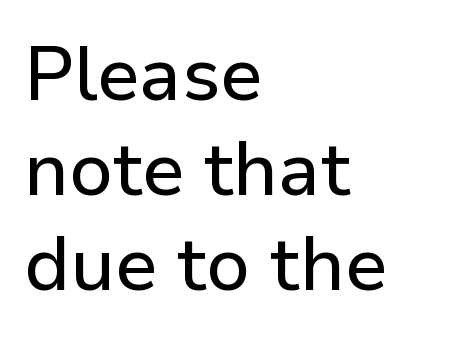
The image shows 75 px sans-serif type, upright; set left-aligned, normal line spacing (1.27x), normal letter spacing, not underlined; low stroke contrast and a medium x-height.
